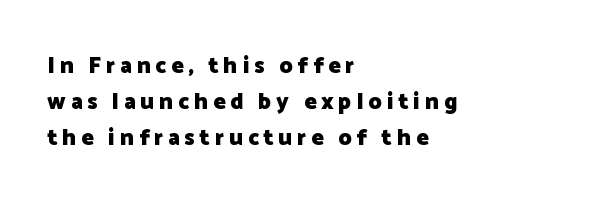
{"italic": "no", "bold": "yes", "underline": "no", "align": "left", "line_spacing": "normal", "line_spacing_ratio": 1.56, "letter_spacing": "wide", "letter_spacing_em": 0.21, "glyph_px": 23}
